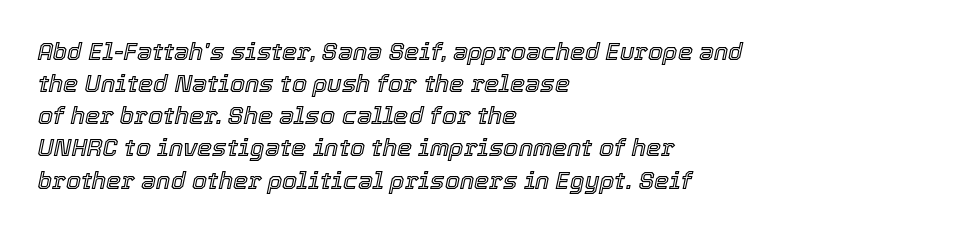
Line beginnings align vertically; line endings do not. Observe the ordinary spacing: letters are neighbours, not strangers. The zone under the glyphs is completely vacant. If you measured baseline to baseline, you'd find a middling distance. The passage shown leans; its letterforms are oblique.
